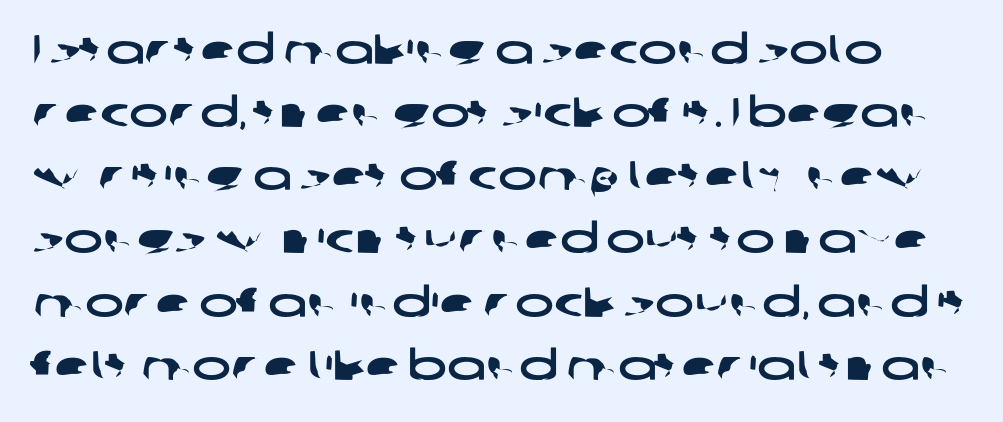
{"serif": "no", "width": "wide", "stroke_contrast": "low", "x_height": "medium", "monospaced": "no", "underline": "no", "line_spacing": "normal", "line_spacing_ratio": 1.54, "letter_spacing": "normal", "letter_spacing_em": 0.0, "glyph_px": 41}
